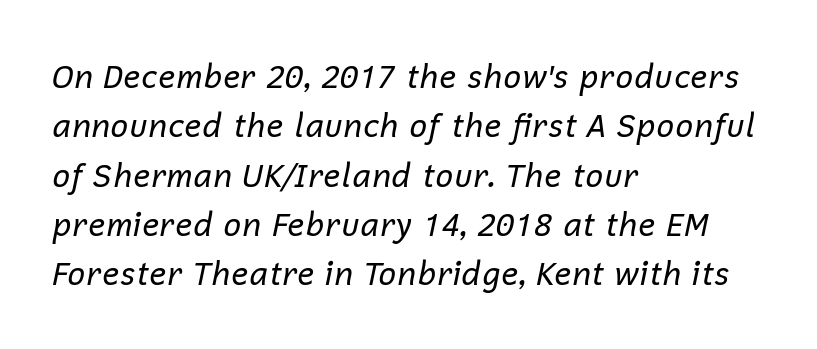
What stands out about the letter spacing? Nothing — it is the standard amount. The lettering tilts uniformly, giving the passage an italic look. Is there much room between lines? A standard amount, neither cramped nor airy. Unbolded letterforms with no extra heft. This sample has the flowing, uneven cadence of proportional lettering.
